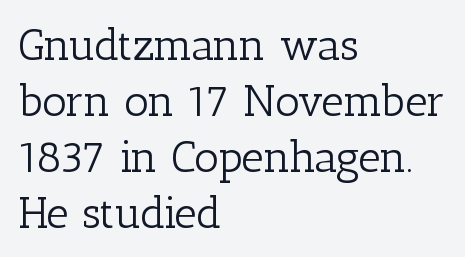
These lines stack with their left ends in a neat column. Caption: face not bold, strokes unweighted. Varying glyph widths throughout — classic text-font behaviour. Decoration check: the copy has no underline. Ordinary non-slanted type is in use. In terms of letterspacing, this is plain default setting.
